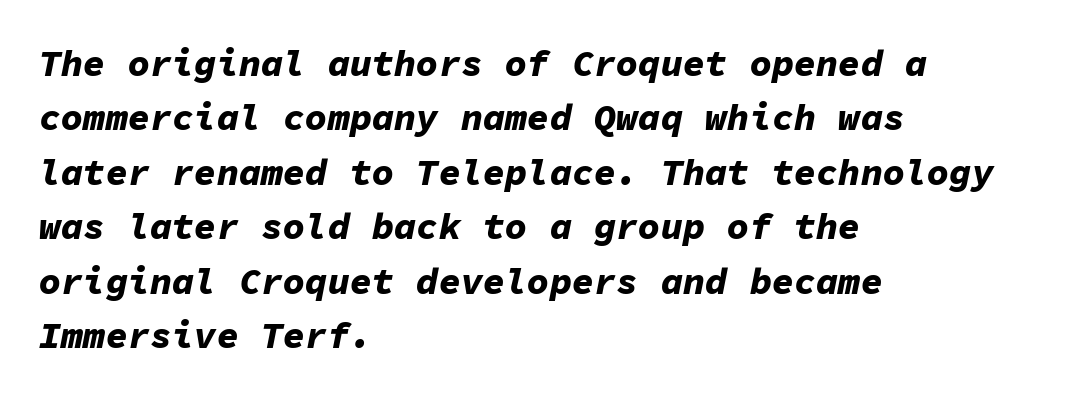
Heavy-handed strokes throughout: this text is bold. An italicized treatment has been applied to the whole sample. Lines of text with bare space underneath. Is this a fixed-width face? Yes — each glyph sits in an identical cell.
